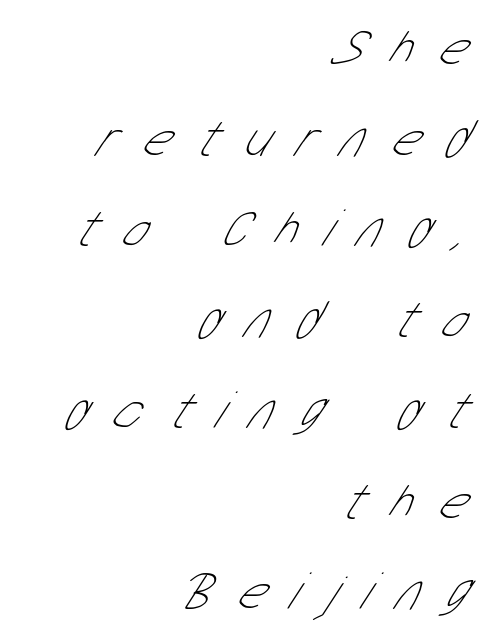
Lines of text with bare space underneath. Is this a fixed-width face? No — the glyphs have proportional, varying widths. Summary of vertical rhythm: regular, with standard interline spacing. Observe the absence of serifs on each vertical stroke in this sample.
